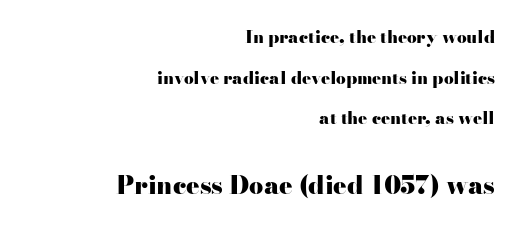
{"italic": "no", "bold": "yes", "underline": "no", "align": "right", "line_spacing": "loose", "line_spacing_ratio": 2.39, "letter_spacing": "normal", "letter_spacing_em": 0.0, "larger_block": "second", "size_ratio": 1.47, "glyph_px": 25}
